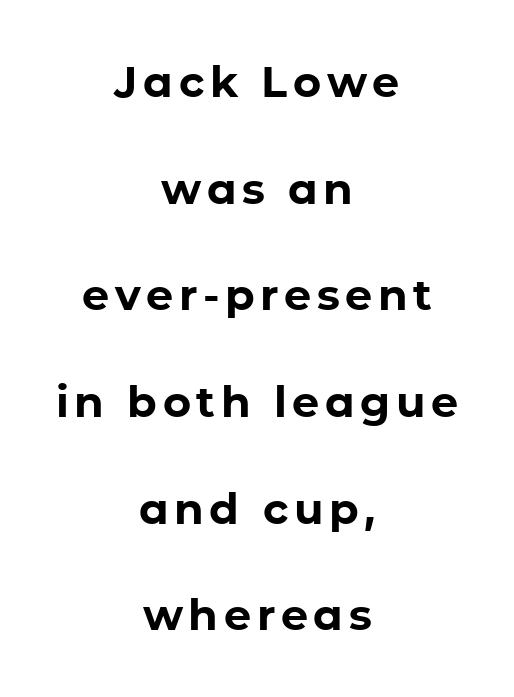
The font is running at its bold setting. Baseline-to-baseline distance is far greater than the letter height. This sample has the flowing, uneven cadence of proportional lettering. The letters stand upright; this is a roman face.
